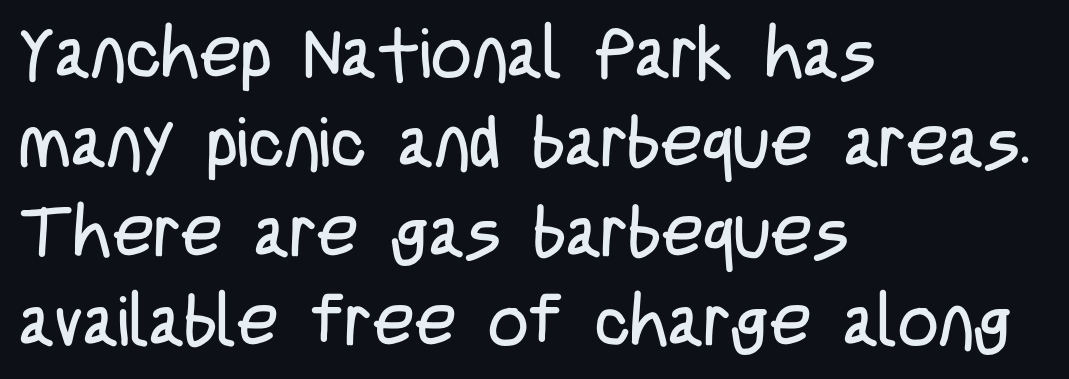
The image shows 71 px regular-weight, condensed sans-serif type, upright; set left-aligned, normal line spacing (1.26x), normal letter spacing, not underlined; low stroke contrast and a large x-height.
